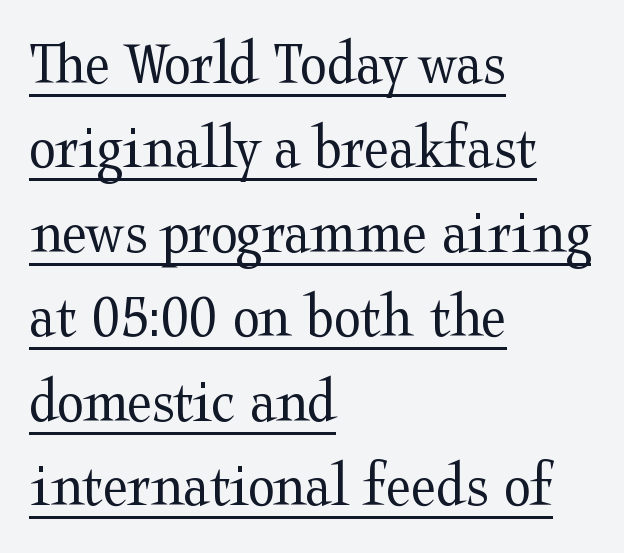
Italic? Not at all — the glyphs are vertical. A light-to-regular cut is what we see here. The passage shown is typeset with a serif family. Is this a fixed-width face? No — the glyphs have proportional, varying widths. Look at the tracking — it's just the regular setting, nothing added.
